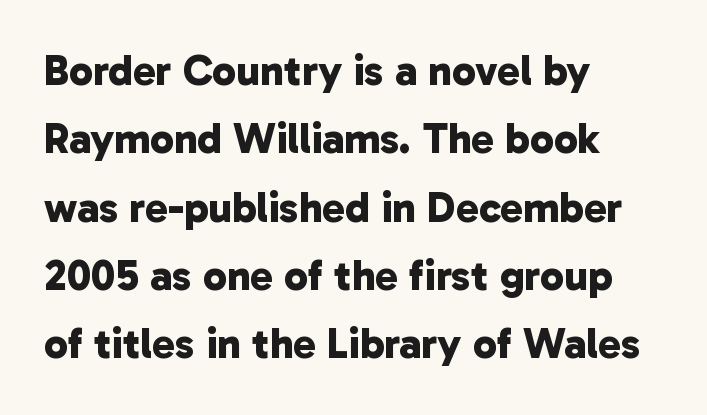
Heavy-handed strokes throughout: this text is bold. Compared with typical body copy, the letter spacing here is the same. The space between consecutive lines is moderate. A sans-serif font was chosen for this passage. The foot of each line stays bare and open. Alignment: flush left.
